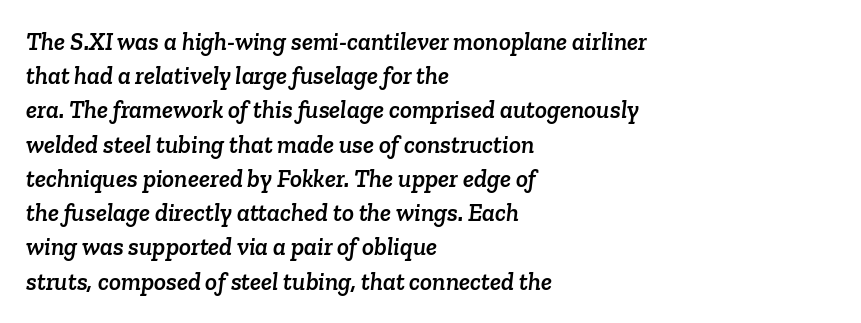
The image shows 25 px text type; set left-aligned, normal line spacing (1.37x), normal letter spacing, not underlined.
